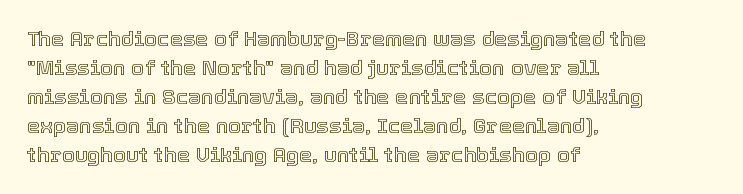
Does the leading feel generous? No, just average. Nobody touched the tracking dial on this one. This is the regular roman posture of the typeface. Visually the block forms a straight wall on the left and a jagged coastline on the right.
